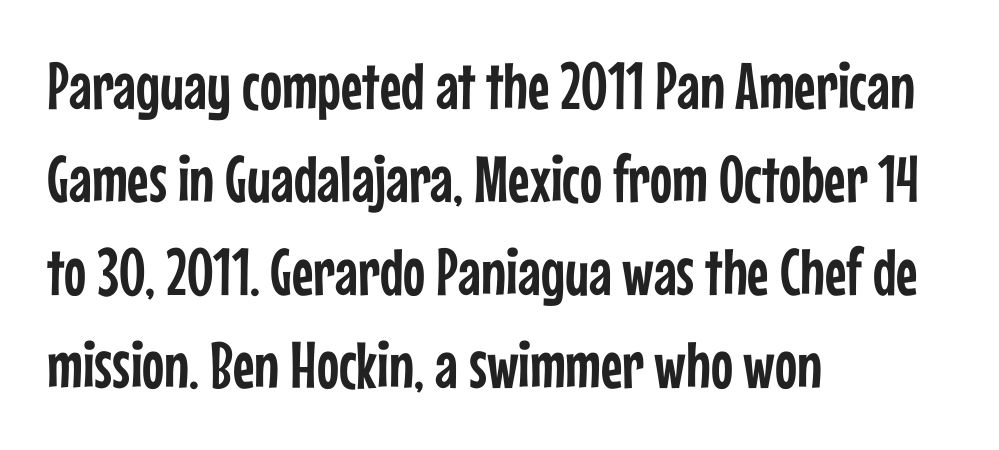
Examine the stroke ends and you'll find no serifs. Do the characters align in a grid? No, the font is proportional. The words here are not underlined. Posture: straight, roman, zero tilt. This sample uses plain, unmodified letter spacing.
